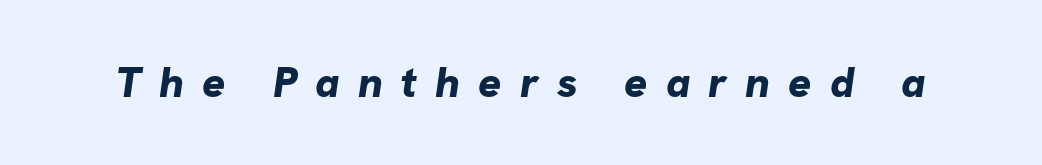
{"serif": "no", "bold": "yes", "weight": "bold", "width": "normal", "stroke_contrast": "low", "x_height": "medium", "monospaced": "no", "underline": "no", "letter_spacing": "wide", "letter_spacing_em": 0.42, "glyph_px": 43}
